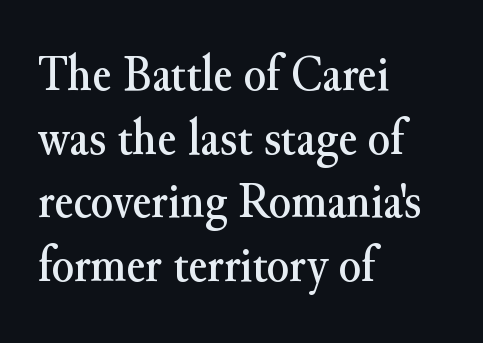
{"serif": "yes", "italic": "no", "width": "normal", "stroke_contrast": "medium", "x_height": "small", "monospaced": "no", "underline": "no", "align": "left", "line_spacing": "normal", "line_spacing_ratio": 1.25, "letter_spacing": "normal", "letter_spacing_em": 0.0, "glyph_px": 51}
